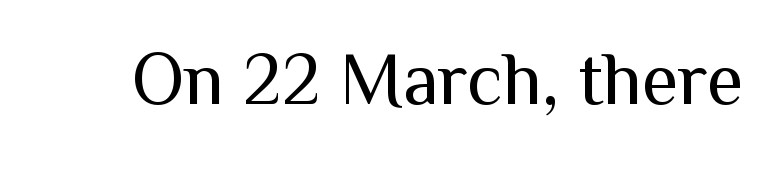
The image shows 74 px regular-weight sans-serif type, upright; set normal letter spacing, not underlined; medium stroke contrast and a medium x-height.
